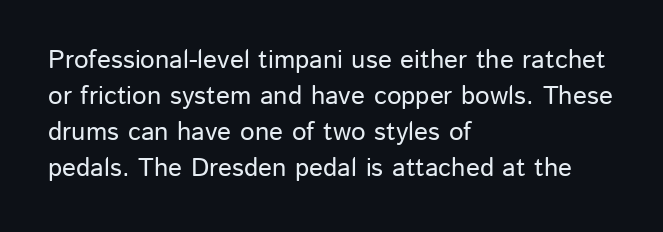
Q: Is the text italic (slanted)? A: No, it is upright.
Q: Is the text underlined? A: No.
Q: How is the paragraph aligned? A: Left-aligned.
Q: Is the spacing between letters normal or unusually wide? A: Normal.
Q: Is the spacing between lines tight, normal or loose? A: Normal.
